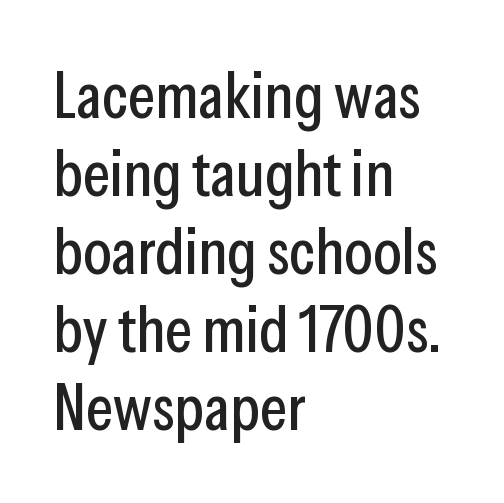
{"serif": "no", "italic": "no", "width": "condensed", "stroke_contrast": "low", "x_height": "medium", "monospaced": "no", "underline": "no", "align": "left", "line_spacing_ratio": 1.2, "letter_spacing": "normal", "letter_spacing_em": 0.0, "glyph_px": 65}
